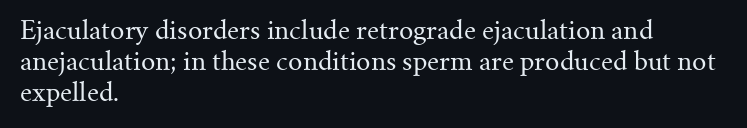
The image shows 25 px text type, upright; set left-aligned, line spacing 1.24x, normal letter spacing, not underlined.
